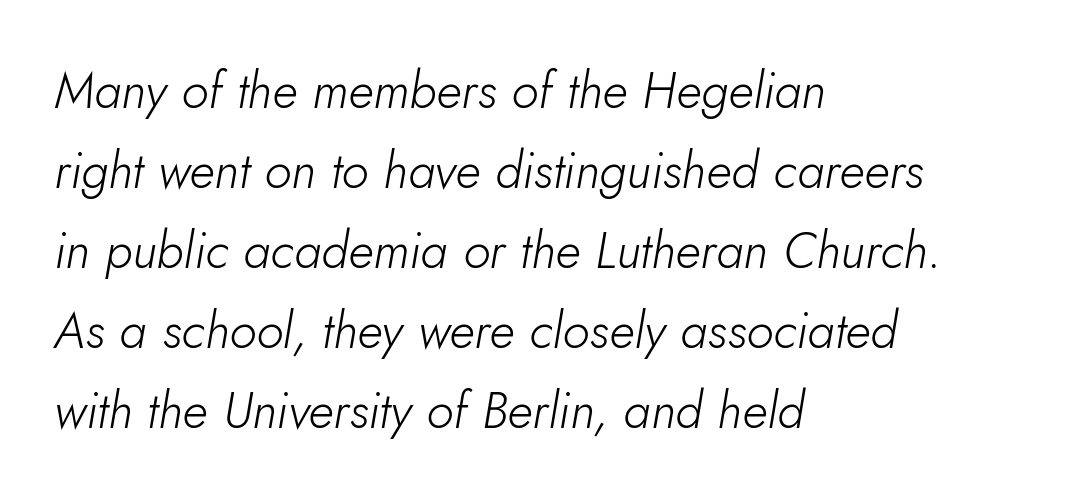
The image shows 50 px light type, italic (leaning right); set left-aligned, normal line spacing (1.6x), normal letter spacing, not underlined; low stroke contrast and a small x-height.
